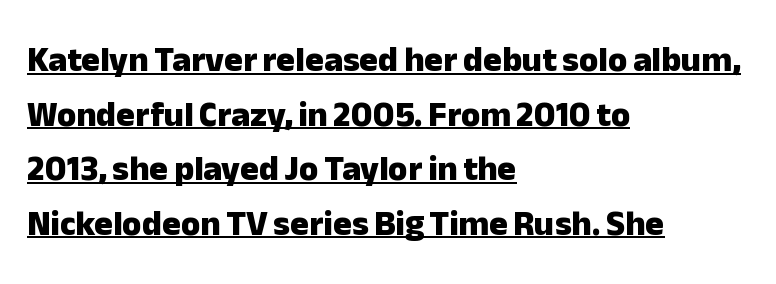
{"serif": "no", "italic": "no", "bold": "yes", "weight": "heavy", "width": "normal", "stroke_contrast": "low", "x_height": "medium", "monospaced": "no", "underline": "yes", "align": "left", "line_spacing": "normal", "line_spacing_ratio": 1.56, "letter_spacing": "normal", "letter_spacing_em": 0.0, "glyph_px": 35}
